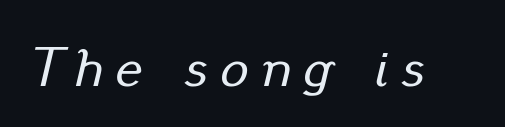
The image shows 56 px text type, italic (leaning right); set unusually wide letter spacing (+0.23 em), not underlined; low stroke contrast and a small x-height.
